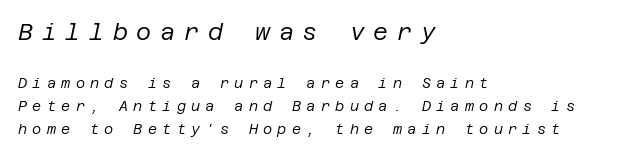
{"italic": "yes", "lean": "right", "slant_degrees": 12, "bold": "no", "underline": "no", "align": "left", "line_spacing": "normal", "line_spacing_ratio": 1.64, "letter_spacing": "wide", "letter_spacing_em": 0.38, "larger_block": "first", "size_ratio": 1.64, "glyph_px": 23}
